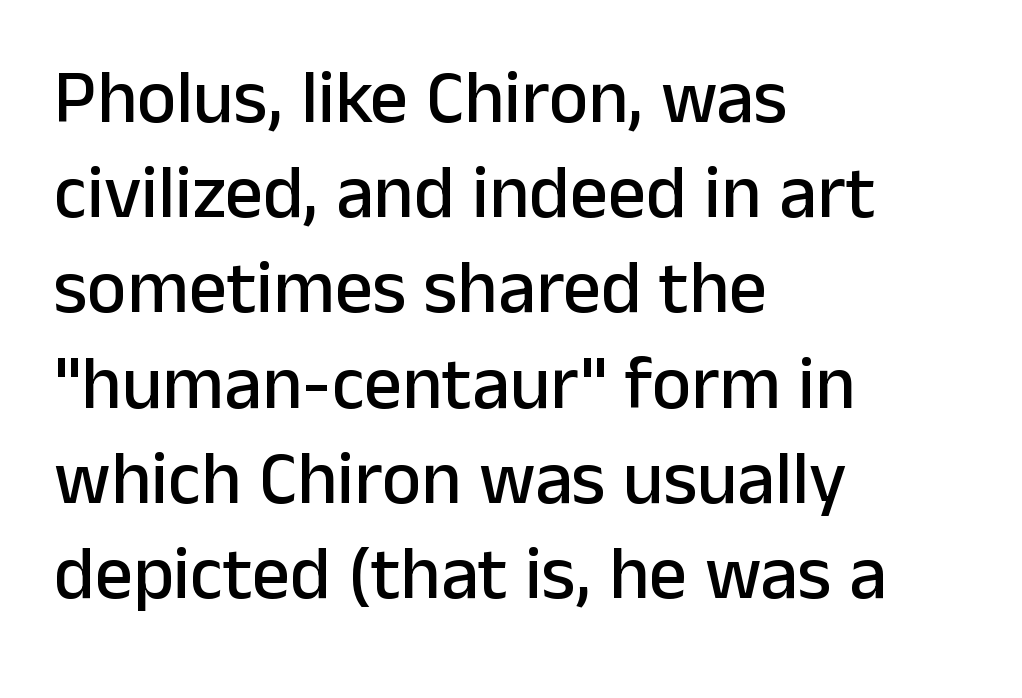
A normal amount of white space separates one row of letters from the next. The face used here is proportionally spaced, like ordinary book or web type. A roman cut, with each character standing at attention. Are there feet on the stems? There aren't — it's a sans.
